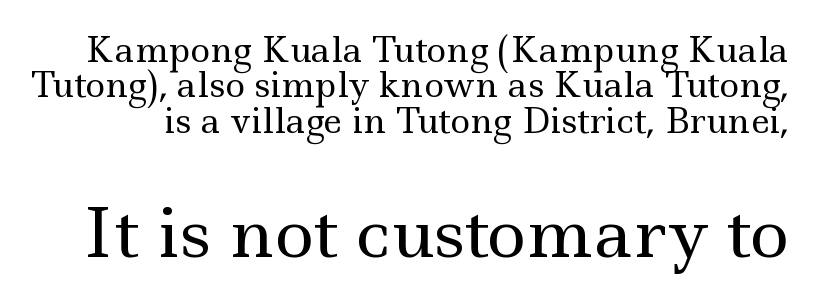
Q: Is the text bold? A: No.
Q: Is the text italic (slanted)? A: No, it is upright.
Q: Is the typeface a serif or a sans-serif typeface? A: Serif.
Q: Is the text underlined? A: No.
Q: Is the spacing between letters normal or unusually wide? A: Normal.
Q: Is the spacing between lines tight, normal or loose? A: Tight.
Q: Which block of text is set in a larger size, the first (top) or the second (bottom)? A: The second (bottom) one.
Q: Width (condensed, normal, or wide)? A: Wide.
Q: x-height? A: Small.
Q: Monospaced? A: No.
